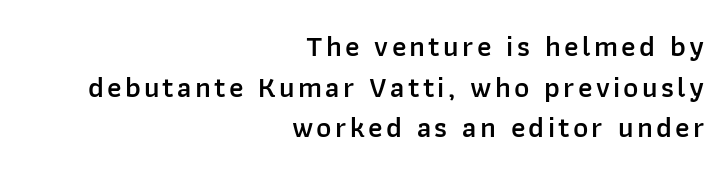
Q: Is the text bold? A: Semi-bold.
Q: Is the text italic (slanted)? A: No, it is upright.
Q: Is the typeface a serif or a sans-serif typeface? A: Sans-serif.
Q: Is the text underlined? A: No.
Q: How is the paragraph aligned? A: Right-aligned.
Q: Is the spacing between lines tight, normal or loose? A: Normal.
Q: Width (condensed, normal, or wide)? A: Normal.
Q: Stroke contrast? A: Low.
Q: x-height? A: Medium.
Q: Monospaced? A: No.
